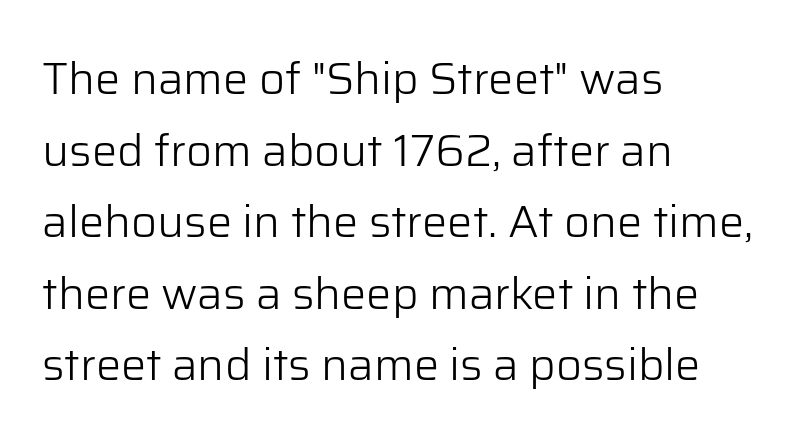
Q: Is the text bold? A: No.
Q: Is the text italic (slanted)? A: No, it is upright.
Q: Is the typeface a serif or a sans-serif typeface? A: Sans-serif.
Q: Is the text underlined? A: No.
Q: How is the paragraph aligned? A: Left-aligned.
Q: Is the spacing between letters normal or unusually wide? A: Normal.
Q: Is the spacing between lines tight, normal or loose? A: Normal.
Q: Width (condensed, normal, or wide)? A: Normal.
Q: Stroke contrast? A: Low.
Q: x-height? A: Medium.
Q: Monospaced? A: No.
